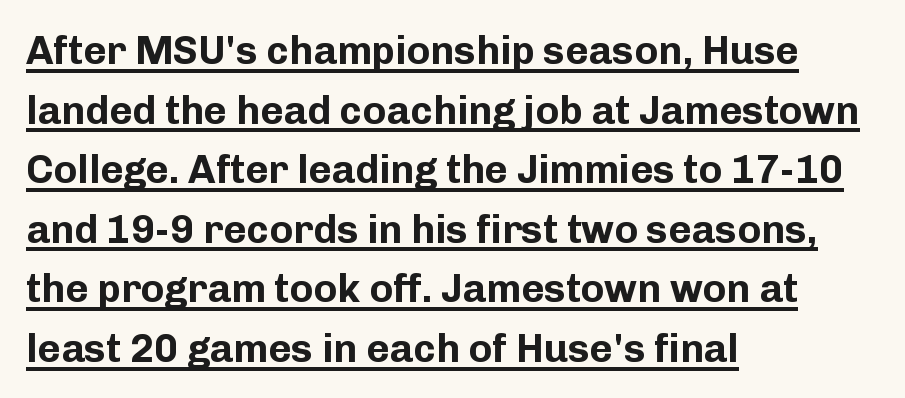
Q: Is the text bold? A: Yes.
Q: Is the text italic (slanted)? A: No, it is upright.
Q: Is the typeface a serif or a sans-serif typeface? A: Sans-serif.
Q: Is the text underlined? A: Yes.
Q: How is the paragraph aligned? A: Left-aligned.
Q: Is the spacing between letters normal or unusually wide? A: Normal.
Q: Is the spacing between lines tight, normal or loose? A: Normal.
Q: Width (condensed, normal, or wide)? A: Normal.
Q: Stroke contrast? A: Low.
Q: x-height? A: Medium.
Q: Monospaced? A: No.
